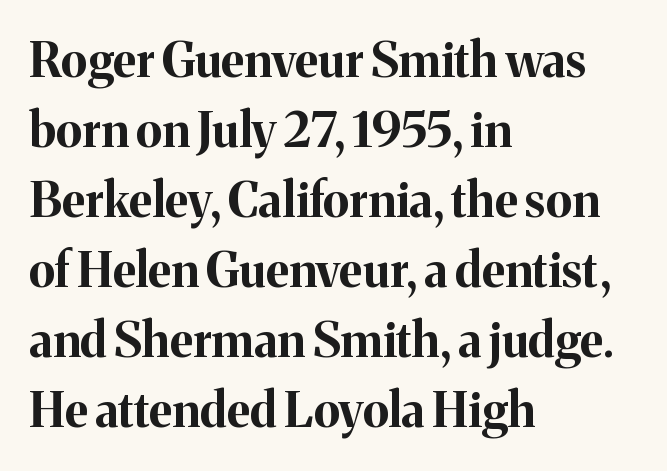
The passage shown is typed in a proportional face where columns would drift. This rendering features lettering with no underline. Ordinary non-slanted type is in use. The type is set solid horizontally, with unmodified tracking. The paragraph has a hard left edge and a soft right edge.
